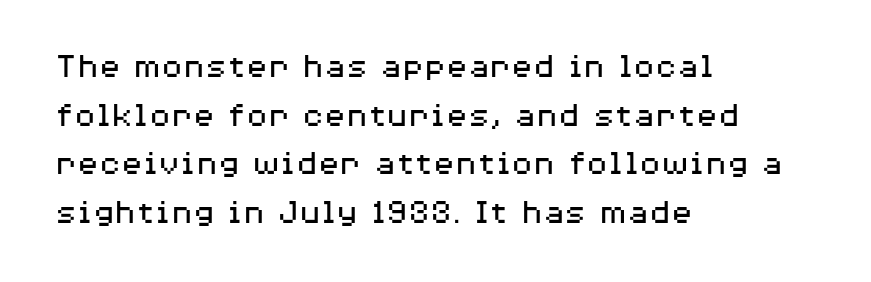
{"serif": "no", "italic": "no", "bold": "no", "weight": "regular", "width": "wide", "stroke_contrast": "medium", "x_height": "medium", "monospaced": "no", "underline": "no", "align": "left", "line_spacing": "normal", "line_spacing_ratio": 1.35, "letter_spacing": "normal", "letter_spacing_em": 0.0, "glyph_px": 36}
